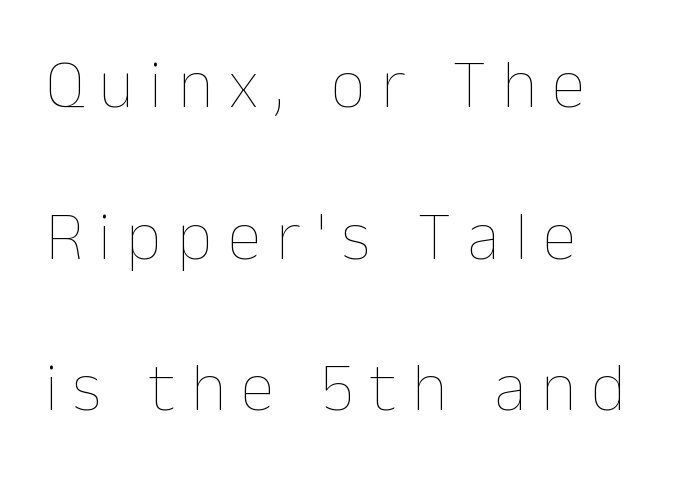
You could only call the tracking loose — the letters float apart. The words here are not underlined. The face used here is proportionally spaced, like ordinary book or web type. The characters are drawn with everyday or finer stroke widths.
